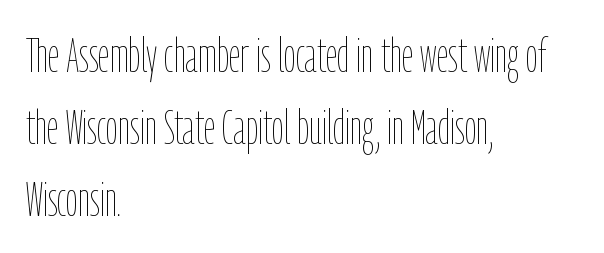
The image shows 47 px thin, condensed type, upright; set left-aligned, normal line spacing (1.53x), normal letter spacing, not underlined; low stroke contrast and a medium x-height.
